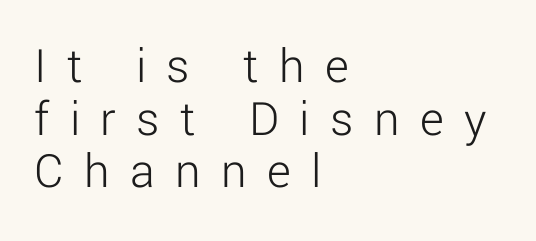
In terms of posture, this sample is upright. The designer dialed line spacing down below the default. The designer went with a sans here, leaving each stem footless. Think of a printed novel: that variable character pitch is what you see here. Anything drawn beneath the words? Only blank space.
